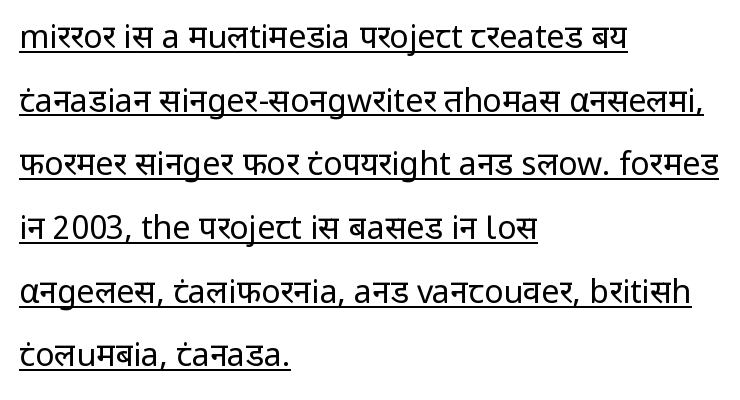
The font is comparable to plain body text, perhaps lighter. Grotesque or geometric, the face here clearly has no serifs. Notice the wide empty band between every row — that's loose leading. The glyphs are accompanied by a horizontal stroke just below them. Casual observation: everything's shoved over to the left. Spacing verdict: proportional, widths tailored to each character.
